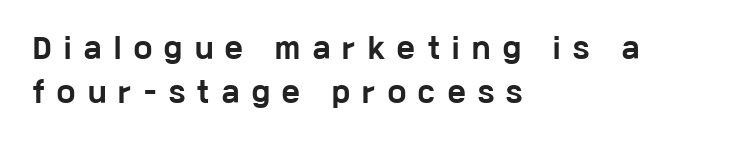
The image shows 27 px bold type, upright; set left-aligned, normal line spacing (1.62x), unusually wide letter spacing (+0.47 em), not underlined.
